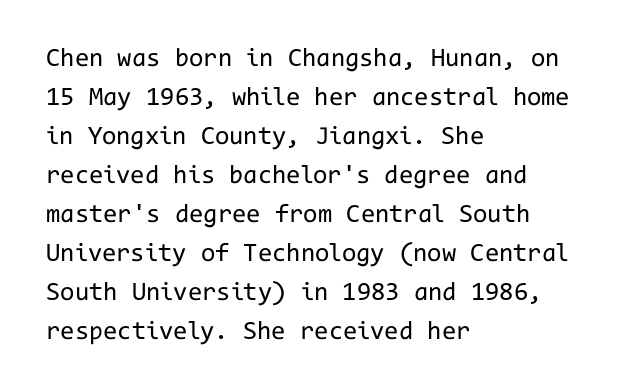
The image shows 26 px text type, upright; set left-aligned, normal line spacing (1.5x), normal letter spacing, not underlined.
